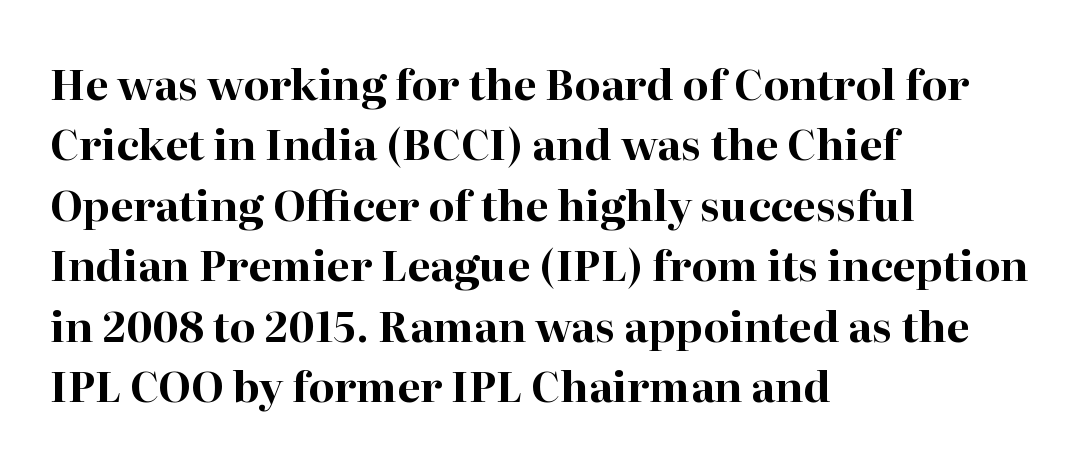
Serif or sans? Serif — the stroke terminals have little feet. Students, note that the glyphs here touch the page at normal intervals. This sample uses an upright cut, with every glyph sitting square on the baseline. On the weight axis this lands at bold, roughly 700.
